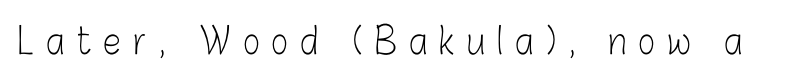
Q: Is the text bold? A: No.
Q: Is the text italic (slanted)? A: No, it is upright.
Q: Is the typeface a serif or a sans-serif typeface? A: Sans-serif.
Q: Is the text underlined? A: No.
Q: Is the spacing between letters normal or unusually wide? A: Unusually wide.
Q: Width (condensed, normal, or wide)? A: Condensed.
Q: Stroke contrast? A: Low.
Q: x-height? A: Medium.
Q: Monospaced? A: No.
